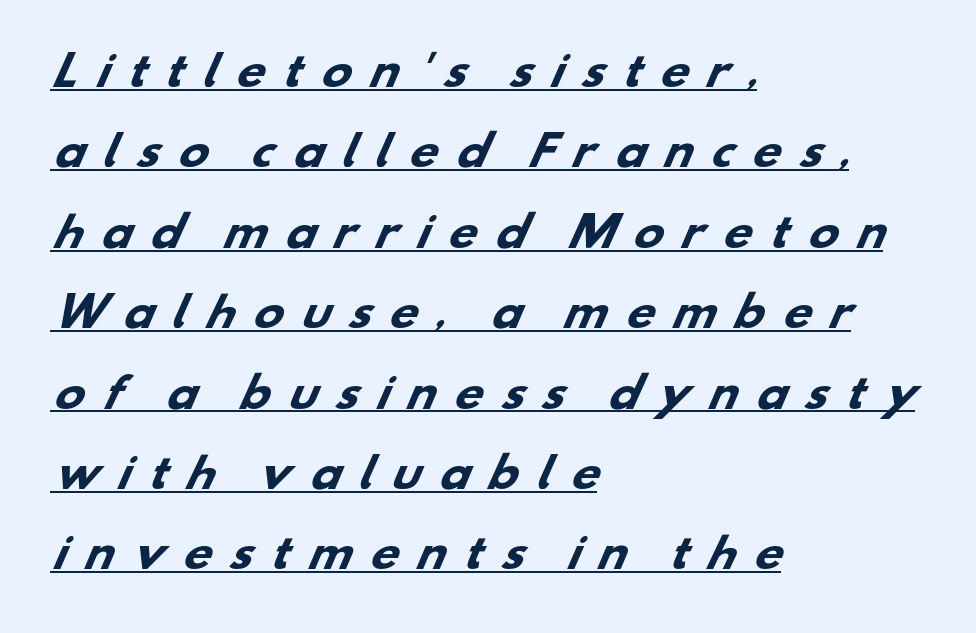
{"serif": "no", "bold": "yes", "weight": "heavy", "width": "wide", "stroke_contrast": "low", "x_height": "small", "monospaced": "no", "underline": "yes", "align": "left", "line_spacing": "loose", "line_spacing_ratio": 2.01, "letter_spacing": "wide", "letter_spacing_em": 0.43, "glyph_px": 40}
